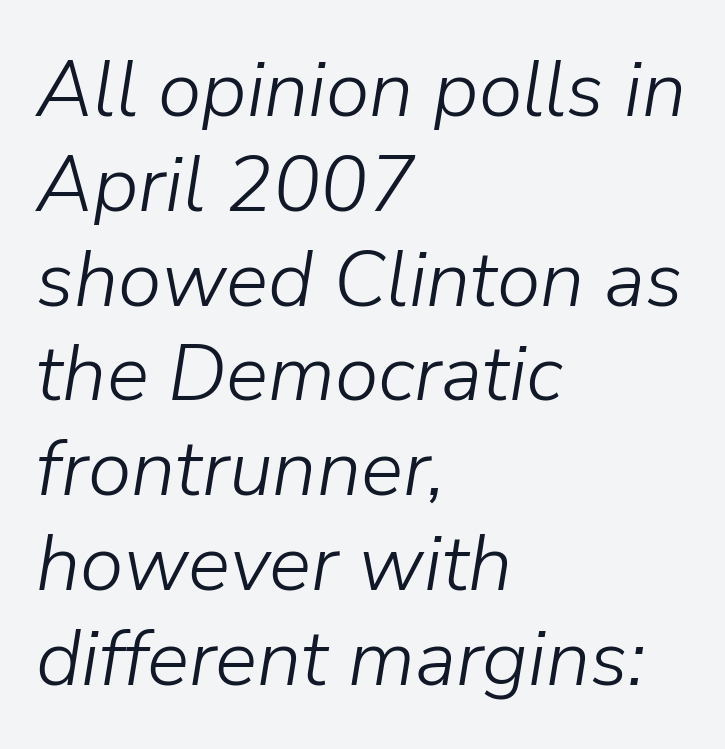
{"italic": "yes", "lean": "right", "slant_degrees": 9, "bold": "no", "weight": "light", "width": "normal", "stroke_contrast": "low", "x_height": "medium", "monospaced": "no", "underline": "no", "align": "left", "line_spacing_ratio": 1.2, "letter_spacing": "normal", "letter_spacing_em": 0.0, "glyph_px": 79}
